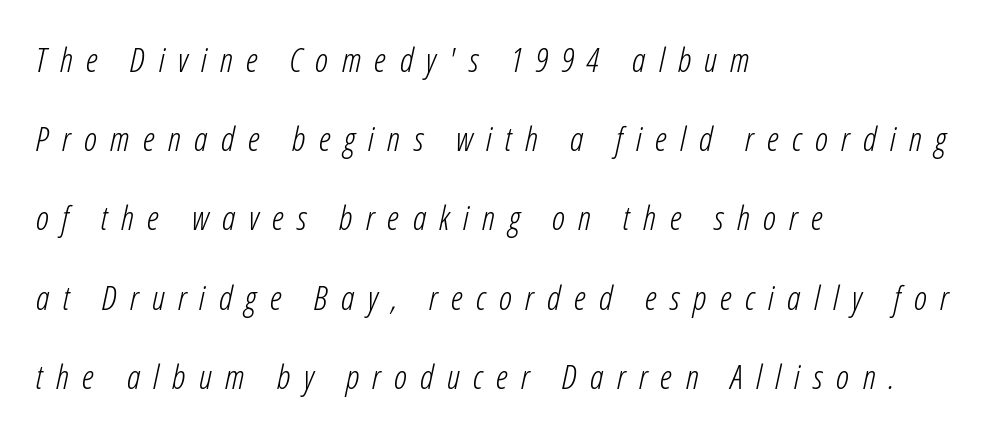
{"italic": "yes", "lean": "right", "slant_degrees": 12, "bold": "no", "weight": "light", "width": "condensed", "stroke_contrast": "low", "x_height": "medium", "monospaced": "no", "underline": "no", "align": "left", "line_spacing": "loose", "line_spacing_ratio": 2.33, "letter_spacing": "wide", "letter_spacing_em": 0.39, "glyph_px": 34}
